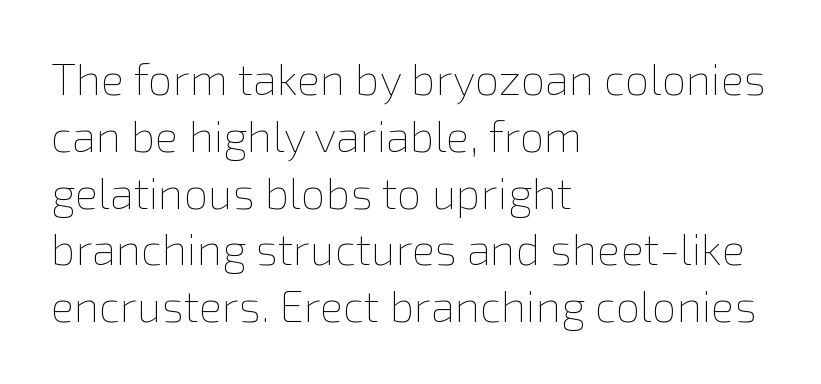
{"italic": "no", "bold": "no", "weight": "thin", "width": "normal", "x_height": "medium", "monospaced": "no", "underline": "no", "align": "left", "line_spacing": "normal", "line_spacing_ratio": 1.29, "letter_spacing": "normal", "letter_spacing_em": 0.0, "glyph_px": 44}
